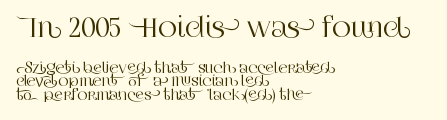
Q: Is the text italic (slanted)? A: No, it is upright.
Q: Is the text underlined? A: No.
Q: How is the paragraph aligned? A: Left-aligned.
Q: Is the spacing between letters normal or unusually wide? A: Normal.
Q: Is the spacing between lines tight, normal or loose? A: Tight.
Q: Which block of text is set in a larger size, the first (top) or the second (bottom)? A: The first (top) one.
